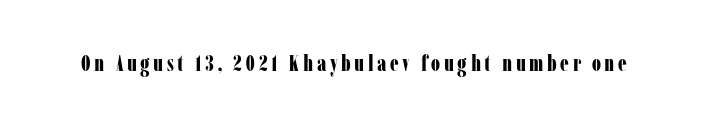
Q: Is the text bold? A: Yes.
Q: Is the text italic (slanted)? A: No, it is upright.
Q: Is the text underlined? A: No.
